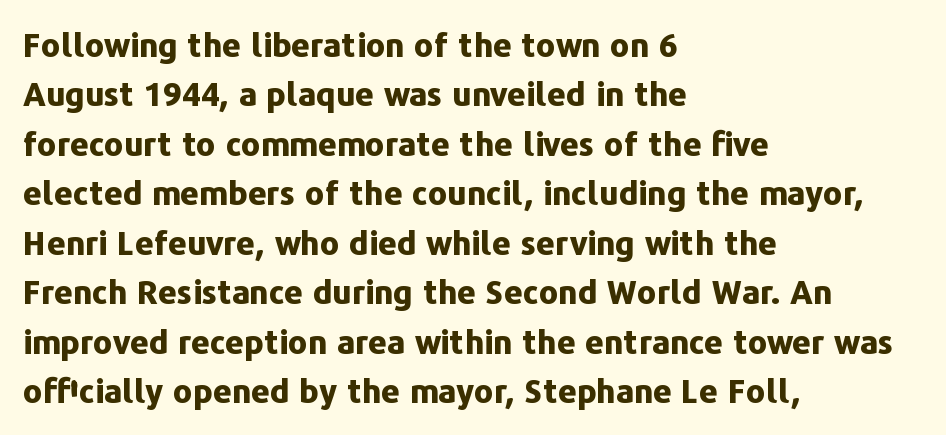
The lettering stays uniformly vertical, giving the passage a roman look. The type is set solid horizontally, with unmodified tracking. This sample has the flowing, uneven cadence of proportional lettering. These lines are set flush left with a ragged right edge. Honestly, there is no underline to notice here at all.
